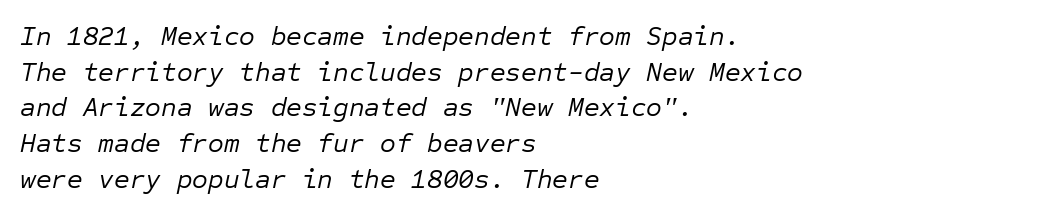
The image shows 27 px text type, italic (leaning right); set left-aligned, normal line spacing (1.32x), normal letter spacing, not underlined.
